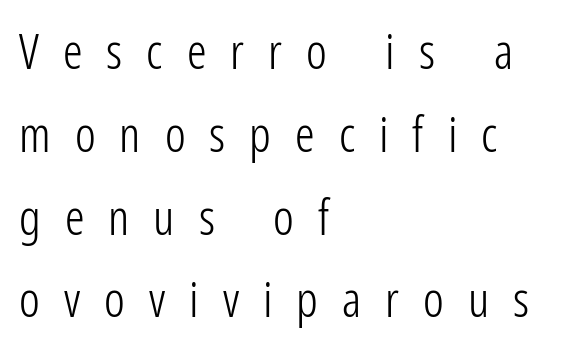
The image shows 49 px light, condensed sans-serif type, upright; set left-aligned, normal line spacing (1.69x), unusually wide letter spacing (+0.49 em), not underlined; low stroke contrast and a medium x-height.
